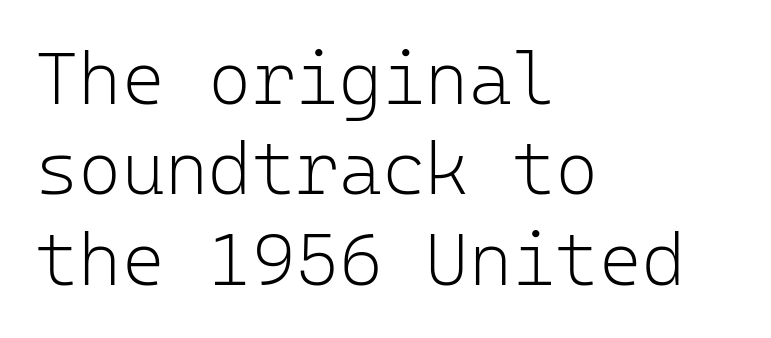
Examine the stroke ends and you'll find no serifs. Vertical strokes here are truly vertical. Ink coverage per letter is moderate at most. This sample has the even, mechanical cadence of fixed-width lettering.
